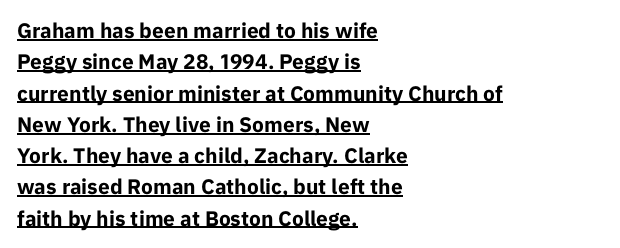
Q: Is the text bold? A: Yes.
Q: Is the text italic (slanted)? A: No, it is upright.
Q: Is the text underlined? A: Yes.
Q: How is the paragraph aligned? A: Left-aligned.
Q: Is the spacing between letters normal or unusually wide? A: Normal.
Q: Is the spacing between lines tight, normal or loose? A: Normal.
